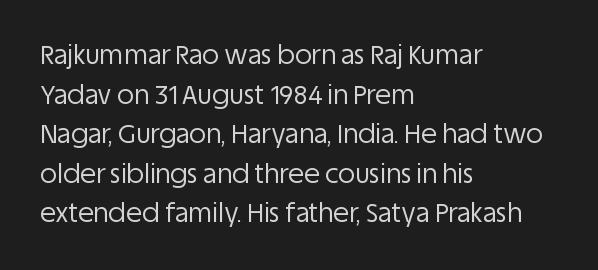
Q: Is the text bold? A: No.
Q: Is the text italic (slanted)? A: No, it is upright.
Q: Is the text underlined? A: No.
Q: How is the paragraph aligned? A: Left-aligned.
Q: Is the spacing between letters normal or unusually wide? A: Normal.
Q: Is the spacing between lines tight, normal or loose? A: Normal.
